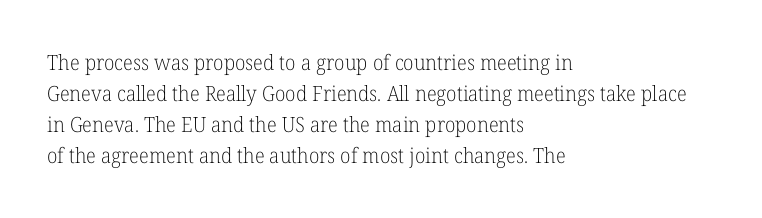
The image shows 21 px text type, upright; set left-aligned, normal line spacing (1.48x), normal letter spacing, not underlined.
